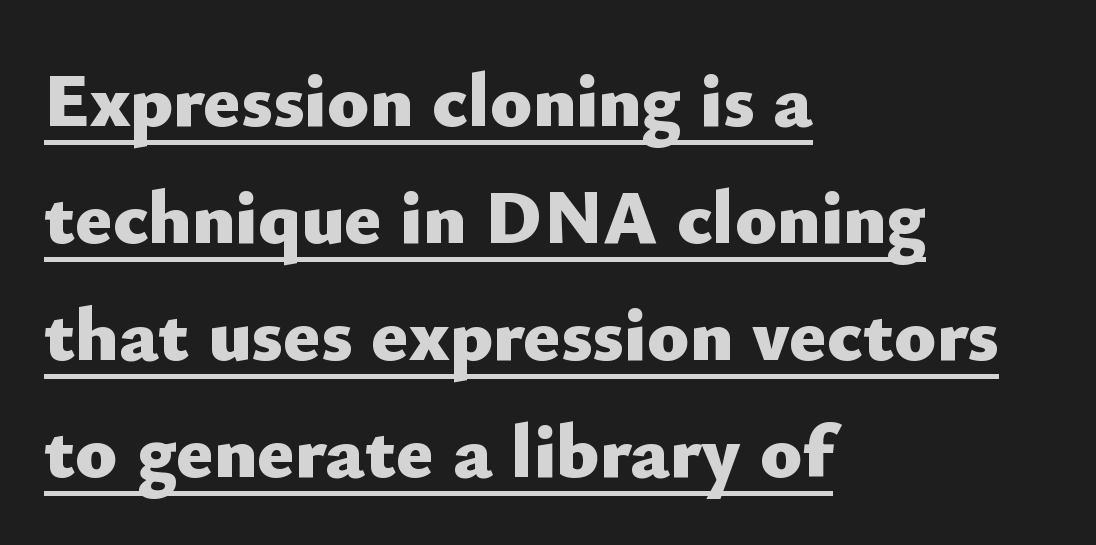
Designer's note — italics off, roman on. Typographic density is high because the face is bold. A typographer would call this underscored text. Baseline-to-baseline distance is the conventional proportion of letter height.
